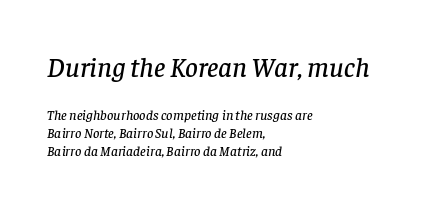
Think of a printed novel: that variable character pitch is what you see here. The composition opens big and finishes small. Evenly set lines give the paragraph a standard silhouette. Yep, those are serifs on the letters. This rendering leaves character spacing at its baseline value. Alignment: flush left.
